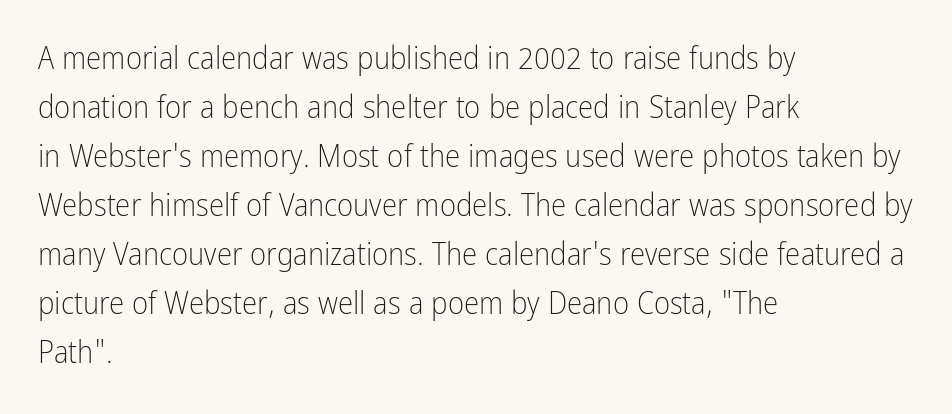
The rag falls on the right side of this text block. This reads as an unemphasized weight, regular at the heaviest. This sample uses plain, unmodified letter spacing. The rendering uses natural spacing where letterforms have individual widths. Rows of type keep a routine distance in the vertical direction. Is this a sans? Yes — the strokes have no serifs.
